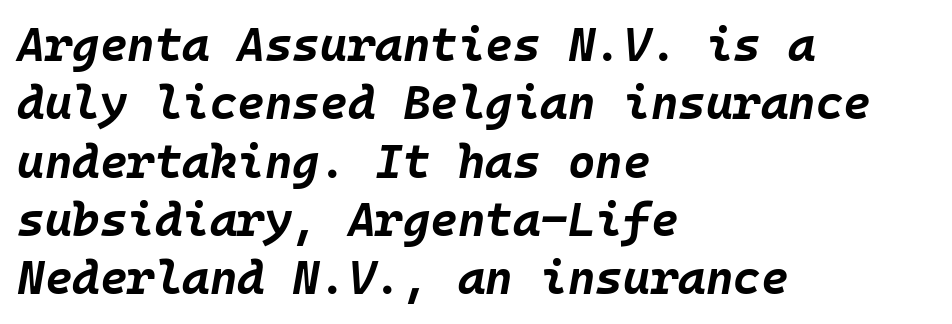
The lines are quadded left. The words here are not underlined. Style check: oblique. Every character here occupies the same horizontal width, giving the sample a typewriter-like rhythm. You'd pick this weight for a headline — it's a proper bold. This rendering leaves character spacing at its baseline value.
